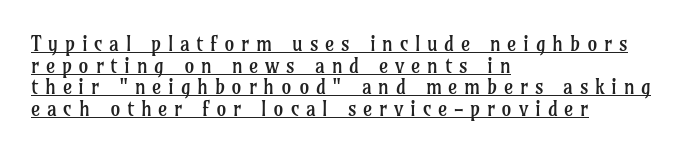
The image shows 20 px text type, upright; set left-aligned, tight line spacing (1.08x), unusually wide letter spacing (+0.33 em), underlined.
